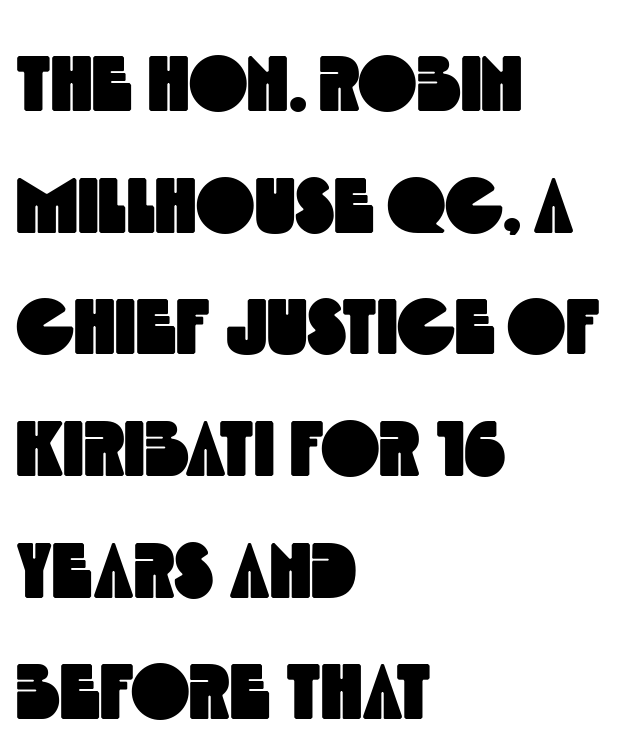
{"serif": "no", "width": "condensed", "x_height": "large", "monospaced": "no", "underline": "no", "align": "left", "line_spacing": "normal", "line_spacing_ratio": 1.54, "letter_spacing": "normal", "letter_spacing_em": 0.0, "glyph_px": 79}
